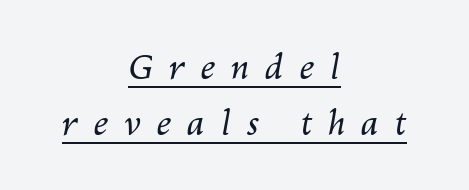
{"italic": "yes", "lean": "right", "slant_degrees": 10, "bold": "no", "weight": "regular", "width": "normal", "stroke_contrast": "medium", "x_height": "medium", "monospaced": "no", "underline": "yes", "align": "center", "line_spacing": "normal", "line_spacing_ratio": 1.64, "letter_spacing": "wide", "letter_spacing_em": 0.46, "glyph_px": 34}
